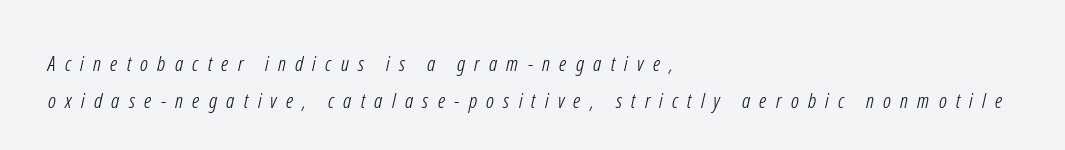
Q: Is the text bold? A: No.
Q: Is the text underlined? A: No.
Q: How is the paragraph aligned? A: Left-aligned.
Q: Is the spacing between letters normal or unusually wide? A: Unusually wide.
